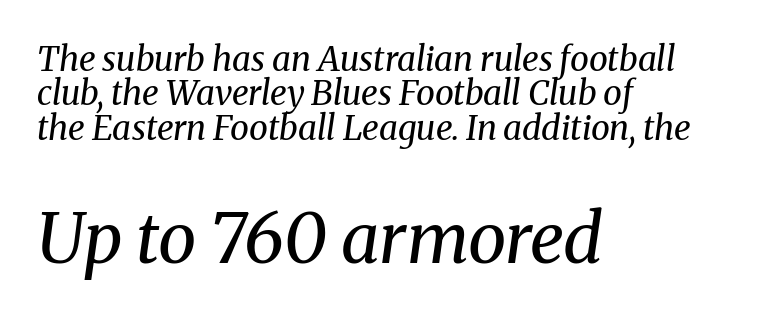
Q: Is the text bold? A: No.
Q: Is the text italic (slanted)? A: Yes, it leans right by about 8 degrees.
Q: Is the typeface a serif or a sans-serif typeface? A: Serif.
Q: Is the text underlined? A: No.
Q: How is the paragraph aligned? A: Left-aligned.
Q: Is the spacing between letters normal or unusually wide? A: Normal.
Q: Is the spacing between lines tight, normal or loose? A: Tight.
Q: Which block of text is set in a larger size, the first (top) or the second (bottom)? A: The second (bottom) one.
Q: Width (condensed, normal, or wide)? A: Normal.
Q: Stroke contrast? A: Medium.
Q: x-height? A: Medium.
Q: Monospaced? A: No.
